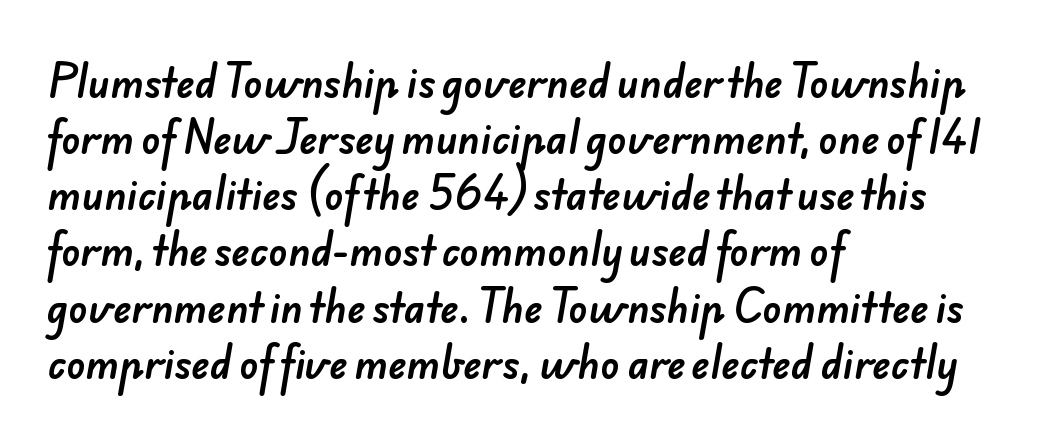
The image shows 39 px sans-serif type; set left-aligned, normal line spacing (1.44x), normal letter spacing, not underlined; low stroke contrast and a small x-height.
